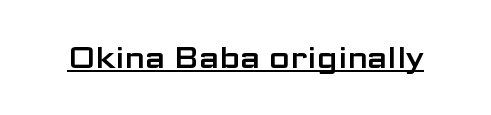
{"serif": "no", "italic": "no", "width": "wide", "stroke_contrast": "low", "x_height": "medium", "monospaced": "no", "underline": "yes", "letter_spacing": "normal", "letter_spacing_em": 0.0, "glyph_px": 30}
